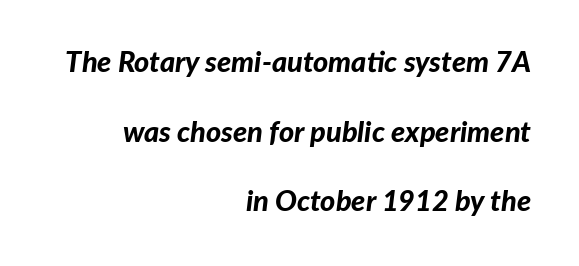
{"italic": "yes", "lean": "right", "slant_degrees": 7, "bold": "yes", "weight": "bold", "width": "normal", "stroke_contrast": "low", "x_height": "medium", "monospaced": "no", "underline": "no", "align": "right", "line_spacing": "loose", "line_spacing_ratio": 2.4, "letter_spacing": "normal", "letter_spacing_em": 0.0, "glyph_px": 29}
